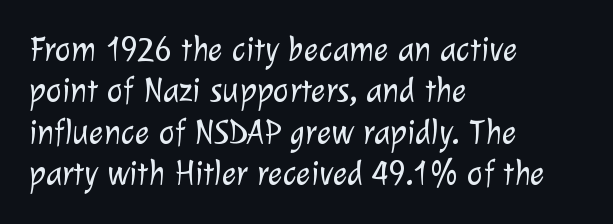
The image shows 34 px light sans-serif type; set left-aligned, line spacing 1.22x, normal letter spacing, not underlined; low stroke contrast and a medium x-height.
